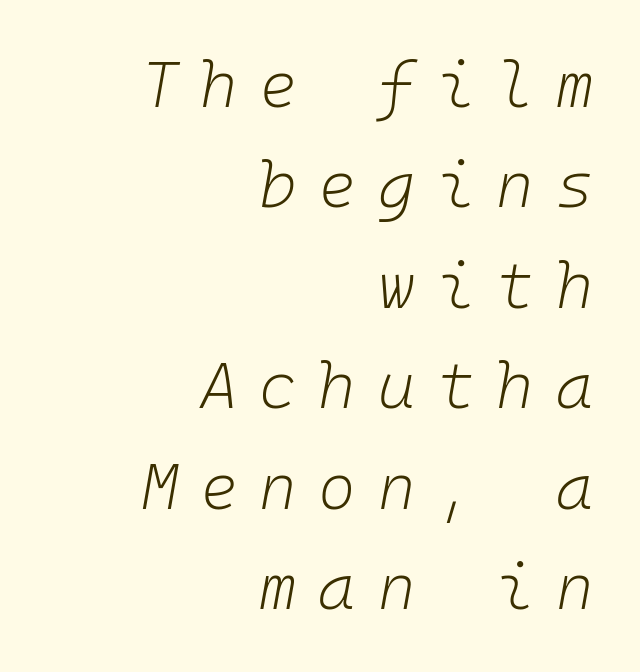
Q: Is the text bold? A: No.
Q: Is the text italic (slanted)? A: Yes, it leans right by about 10 degrees.
Q: Is the text underlined? A: No.
Q: How is the paragraph aligned? A: Right-aligned.
Q: Is the spacing between letters normal or unusually wide? A: Unusually wide.
Q: Is the spacing between lines tight, normal or loose? A: Normal.
Q: Width (condensed, normal, or wide)? A: Normal.
Q: Stroke contrast? A: Low.
Q: x-height? A: Medium.
Q: Monospaced? A: Yes.
